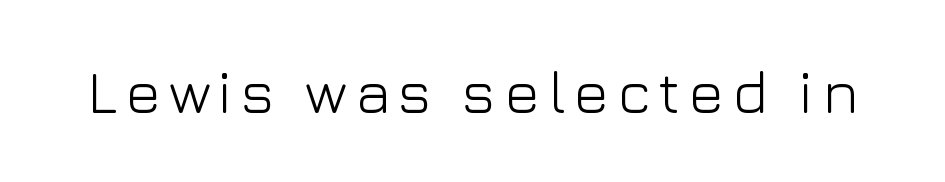
The image shows 60 px light sans-serif type, upright; set not underlined; low stroke contrast and a medium x-height.
